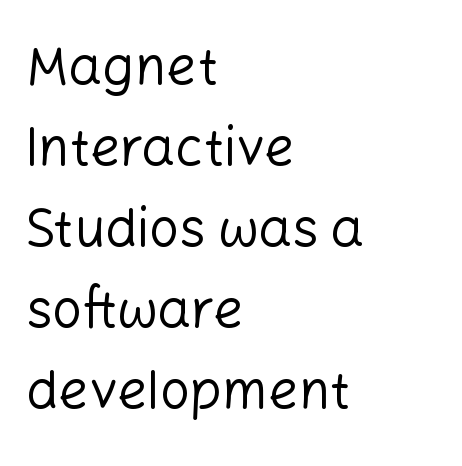
{"serif": "no", "italic": "no", "bold": "no", "weight": "regular", "width": "normal", "stroke_contrast": "low", "x_height": "medium", "monospaced": "no", "underline": "no", "align": "left", "line_spacing": "normal", "line_spacing_ratio": 1.53, "letter_spacing": "normal", "letter_spacing_em": 0.0, "glyph_px": 53}
